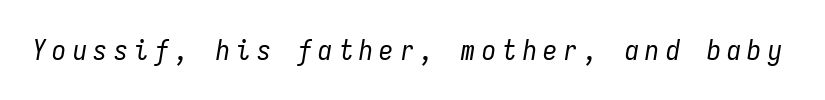
The rendering uses typewriter-style spacing with identical character cells. Plain, unruled lines of type. No letter is thick-stroked: the sample isn't bold. Is the type slanted? Yes — the strokes lean at a clear angle. Observe the wide spacing: letters keep a clear distance from each other.
